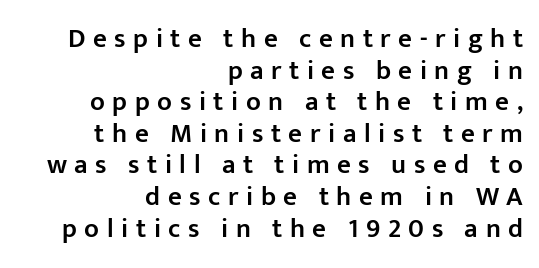
The image shows 27 px text type, upright; set right-aligned, line spacing 1.17x, unusually wide letter spacing (+0.28 em), not underlined.
